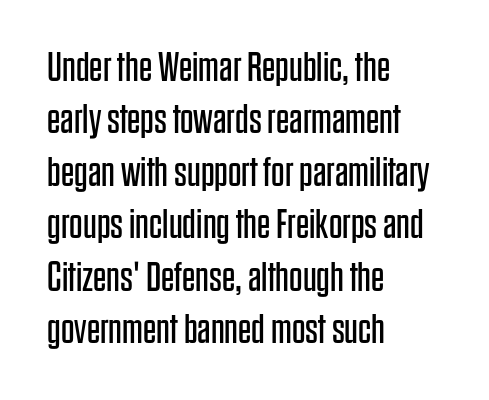
Q: Is the text bold? A: No.
Q: Is the text italic (slanted)? A: No, it is upright.
Q: Is the typeface a serif or a sans-serif typeface? A: Sans-serif.
Q: Is the text underlined? A: No.
Q: How is the paragraph aligned? A: Left-aligned.
Q: Is the spacing between letters normal or unusually wide? A: Normal.
Q: Is the spacing between lines tight, normal or loose? A: Normal.
Q: Width (condensed, normal, or wide)? A: Condensed.
Q: Stroke contrast? A: Low.
Q: x-height? A: Large.
Q: Monospaced? A: No.
